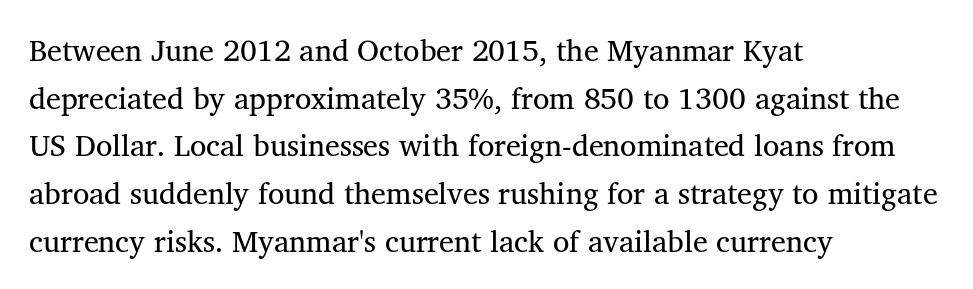
Q: Is the text bold? A: No.
Q: Is the text italic (slanted)? A: No, it is upright.
Q: Is the typeface a serif or a sans-serif typeface? A: Serif.
Q: Is the text underlined? A: No.
Q: How is the paragraph aligned? A: Left-aligned.
Q: Is the spacing between letters normal or unusually wide? A: Normal.
Q: Is the spacing between lines tight, normal or loose? A: Normal.
Q: Width (condensed, normal, or wide)? A: Normal.
Q: Stroke contrast? A: Medium.
Q: x-height? A: Medium.
Q: Monospaced? A: No.
